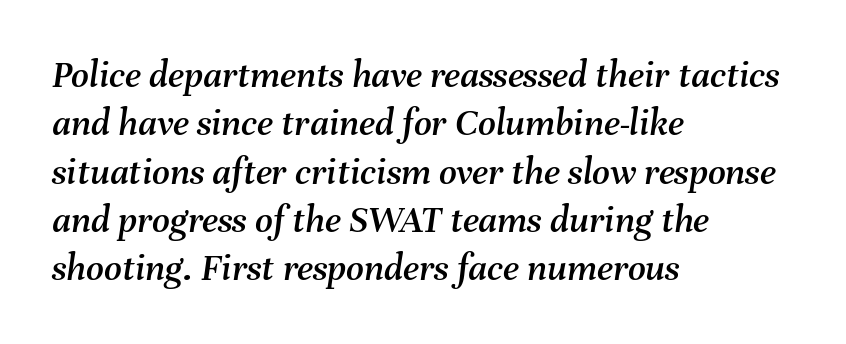
The image shows 39 px text type, italic (leaning right); set left-aligned, line spacing 1.24x, normal letter spacing, not underlined; medium stroke contrast and a medium x-height.
